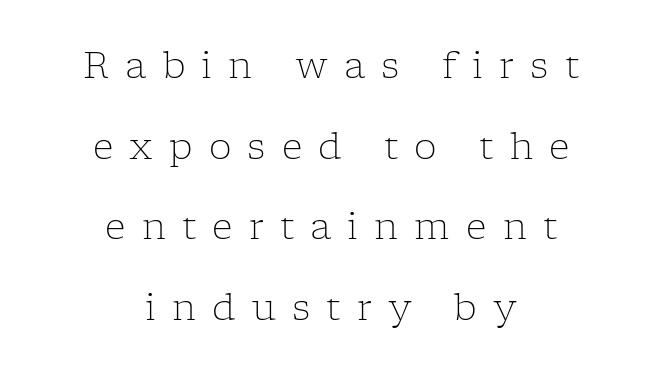
Q: Is the text bold? A: No.
Q: Is the text italic (slanted)? A: No, it is upright.
Q: Is the typeface a serif or a sans-serif typeface? A: Serif.
Q: Is the text underlined? A: No.
Q: How is the paragraph aligned? A: Centered.
Q: Is the spacing between letters normal or unusually wide? A: Unusually wide.
Q: Is the spacing between lines tight, normal or loose? A: Loose.
Q: Width (condensed, normal, or wide)? A: Normal.
Q: Stroke contrast? A: Low.
Q: x-height? A: Medium.
Q: Monospaced? A: No.
